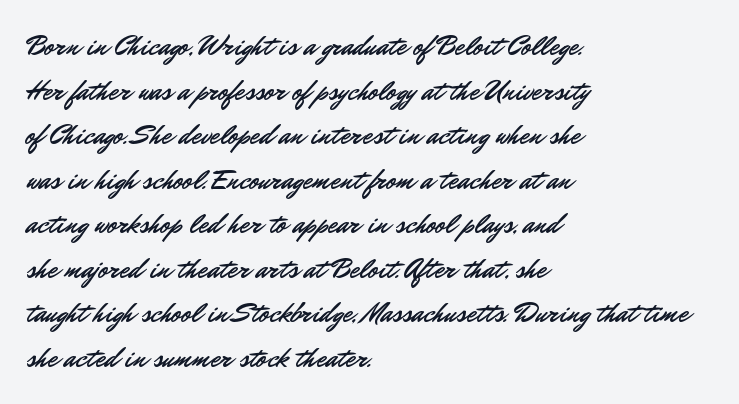
A typesetter would label this face a sans. Proportional: the letters do not fall into vertical columns. The paragraph has a hard left edge and a soft right edge. The words here are not underlined.
